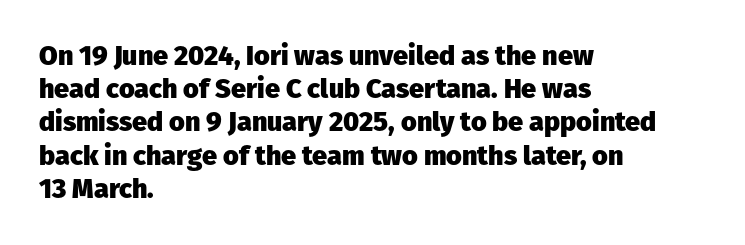
There is no visible air inserted between adjacent glyphs. In terms of weight, the rendering is a true, heavy bold. Visually the block forms a straight wall on the left and a jagged coastline on the right. Lines of text with bare space underneath. If you drew a line through each stem, it would be perfectly vertical.
